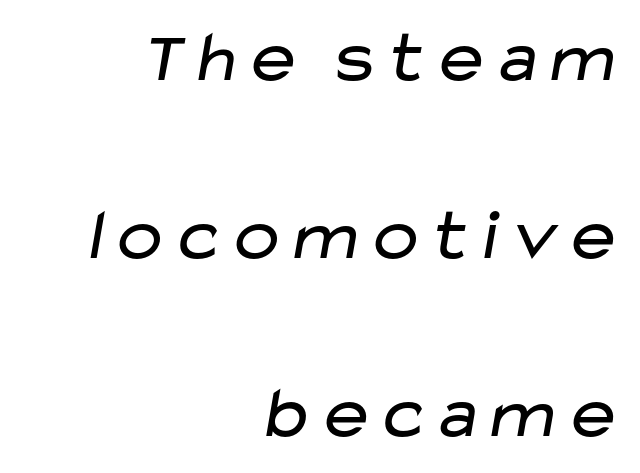
{"serif": "no", "bold": "no", "weight": "regular", "width": "wide", "stroke_contrast": "low", "x_height": "medium", "monospaced": "no", "underline": "no", "align": "right", "line_spacing": "loose", "line_spacing_ratio": 2.44, "letter_spacing": "normal", "letter_spacing_em": 0.0, "glyph_px": 73}
